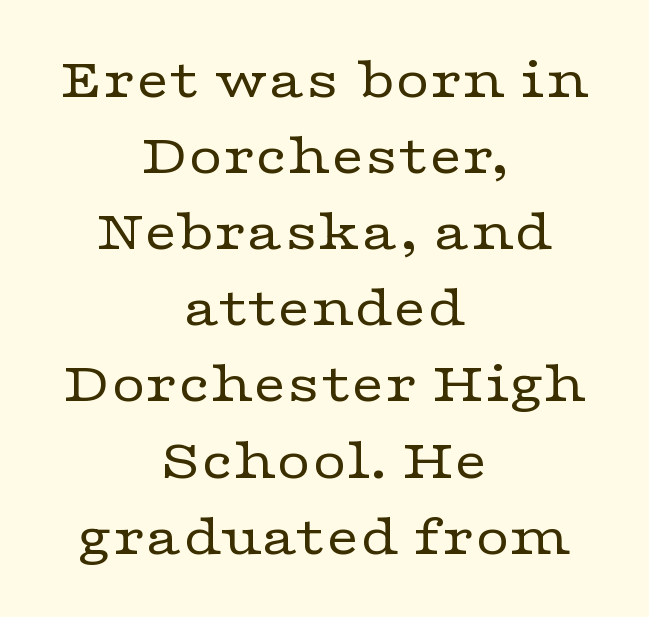
Classification — serif. Do the characters align in a grid? No, the font is proportional. Nope, not italic — everything's standing straight. Nothing heavy about these letters — not bold at all. The string is rendered with underlining switched off.
